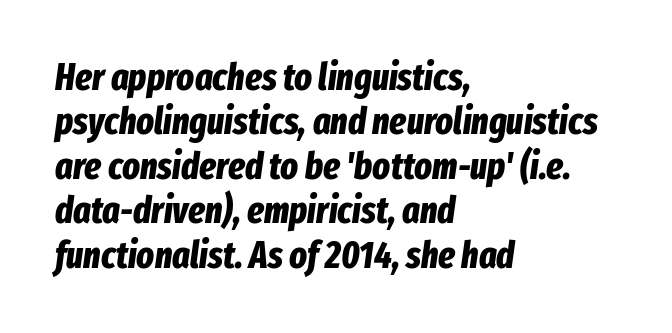
Characters are canted at an angle relative to the baseline's perpendicular. The rag falls on the right side of this text block. In terms of weight, the rendering is a true, heavy bold. How are the letters spaced? Ordinarily, with no added tracking. No word sits above an underline.
